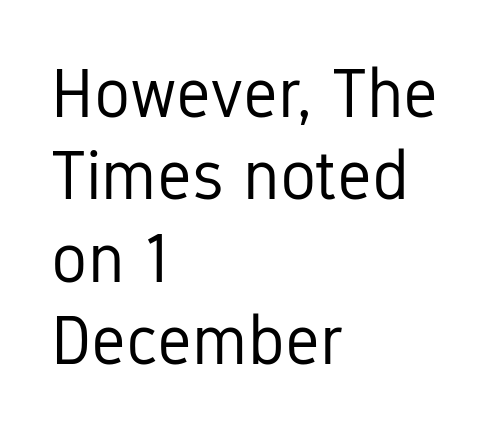
{"serif": "no", "italic": "no", "bold": "no", "weight": "regular", "width": "condensed", "stroke_contrast": "low", "x_height": "medium", "monospaced": "no", "underline": "no", "align": "left", "line_spacing_ratio": 1.21, "letter_spacing": "normal", "letter_spacing_em": 0.0, "glyph_px": 68}
